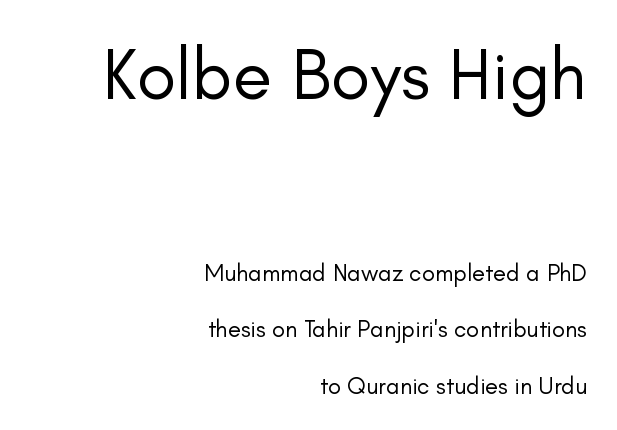
The image shows 72 px regular-weight sans-serif type, upright; set right-aligned, loose line spacing (2.36x), normal letter spacing, not underlined; the first (top) block is 3.0x larger; low stroke contrast and a small x-height.
